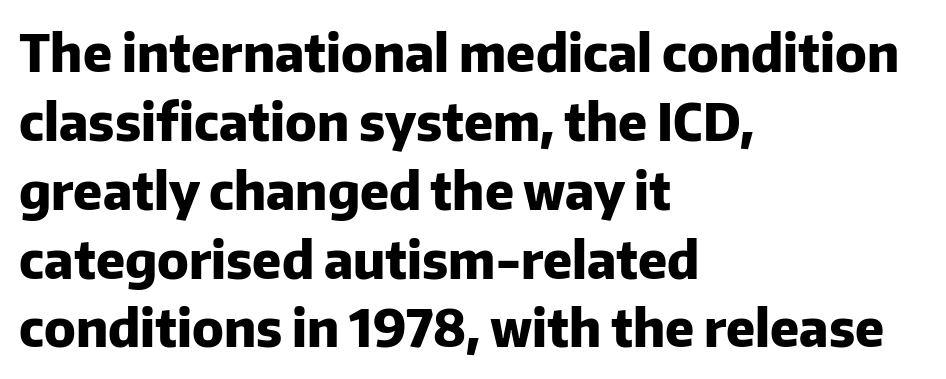
Q: Is the text bold? A: Yes.
Q: Is the text italic (slanted)? A: No, it is upright.
Q: Is the typeface a serif or a sans-serif typeface? A: Sans-serif.
Q: Is the text underlined? A: No.
Q: How is the paragraph aligned? A: Left-aligned.
Q: Is the spacing between letters normal or unusually wide? A: Normal.
Q: Is the spacing between lines tight, normal or loose? A: Normal.
Q: Width (condensed, normal, or wide)? A: Normal.
Q: Stroke contrast? A: Low.
Q: x-height? A: Medium.
Q: Monospaced? A: No.
